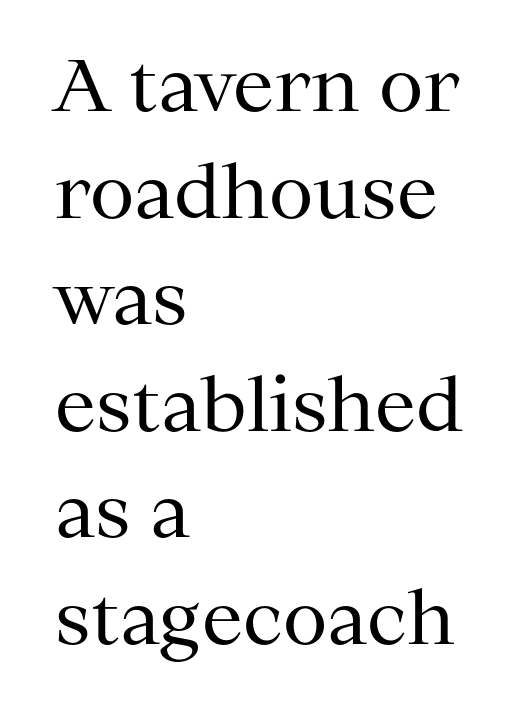
This sample has the flowing, uneven cadence of proportional lettering. A typesetter would mark this as roman, not italic. How would I describe the line gaps? Plain and ordinary. Every row of glyphs begins at an identical x-position on the left. Is this a sans? No — the strokes have serifs. Underline: absent.
